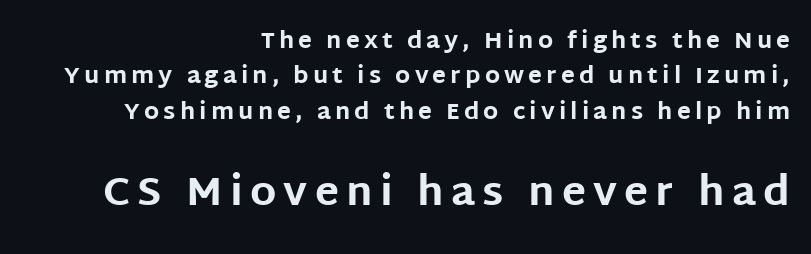
The image shows 40 px bold sans-serif type, upright; set right-aligned, normal line spacing (1.54x), not underlined; the second (bottom) block is 1.74x larger; low stroke contrast and a large x-height.
